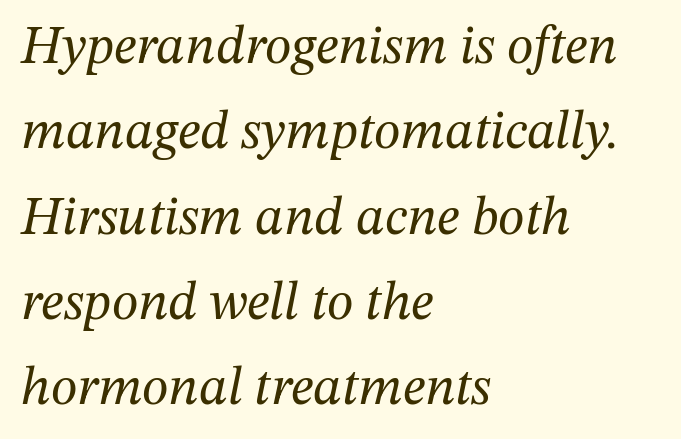
The image shows 54 px regular-weight serif type, italic (leaning right); set left-aligned, normal line spacing (1.58x), normal letter spacing, not underlined; medium stroke contrast and a medium x-height.
